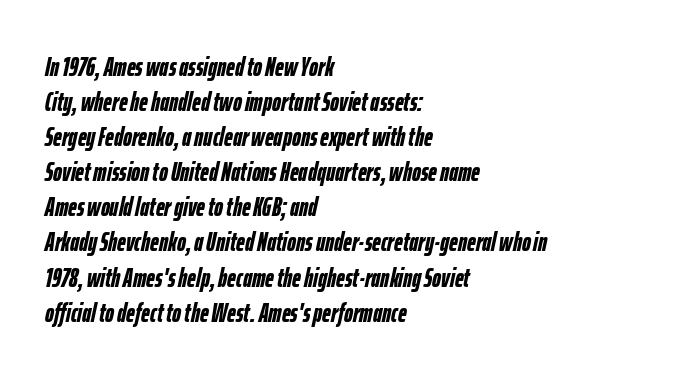
The specimen reads as italic at a glance. Successive baselines arrive at the customary interval. Look at the tracking — it's just the regular setting, nothing added. The paragraph has a hard left edge and a soft right edge. Honestly, there is no underline to notice here at all. I'd describe the lettering as bold — thick and assertive.
